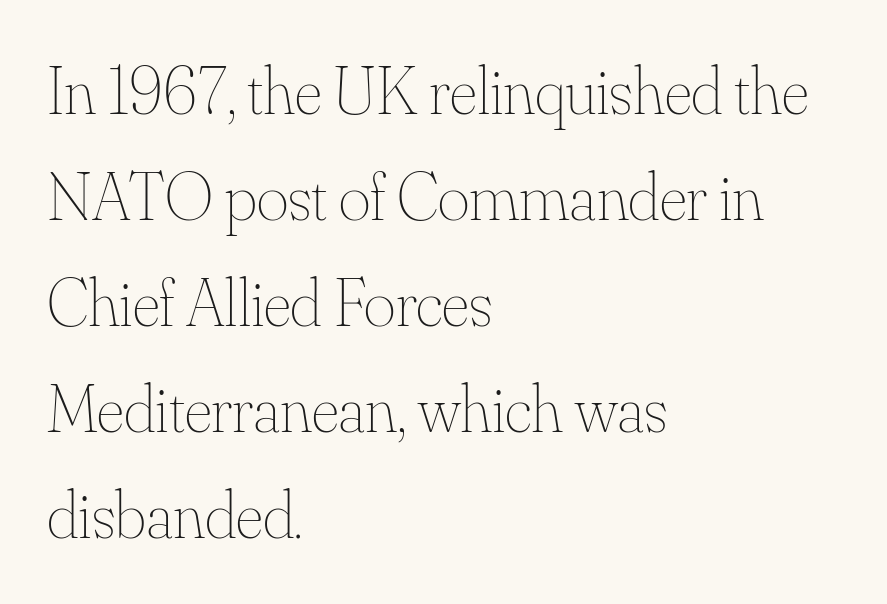
What's the leading like? Ordinary, nothing unusual. A clean baseline with only descenders dipping below it. The letters advance in unequal steps, a hallmark of proportional type. No heavy texture on the line: the type isn't bold.
